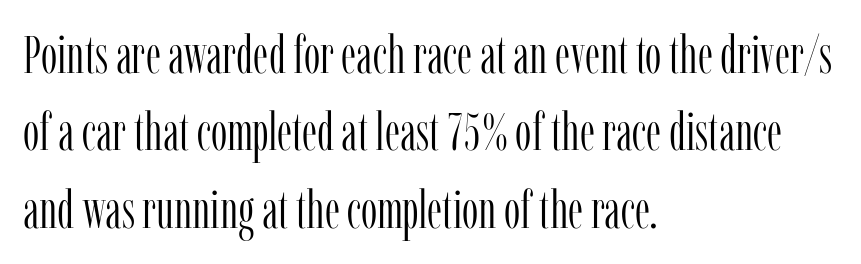
The image shows 52 px light, condensed serif type, upright; set left-aligned, normal line spacing (1.49x), normal letter spacing, not underlined; low stroke contrast and a medium x-height.
